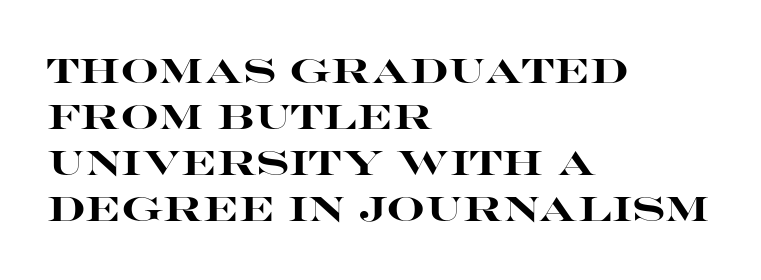
The image shows 34 px heavy, wide type, upright; set left-aligned, normal line spacing (1.35x), normal letter spacing, not underlined; high stroke contrast and a large x-height.
